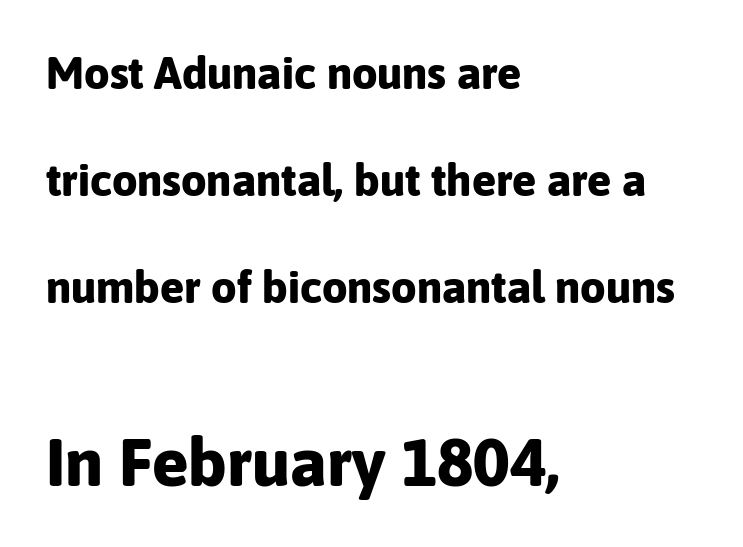
Q: Is the text bold? A: Yes.
Q: Is the text italic (slanted)? A: No, it is upright.
Q: Is the typeface a serif or a sans-serif typeface? A: Sans-serif.
Q: Is the text underlined? A: No.
Q: How is the paragraph aligned? A: Left-aligned.
Q: Is the spacing between letters normal or unusually wide? A: Normal.
Q: Is the spacing between lines tight, normal or loose? A: Loose.
Q: Which block of text is set in a larger size, the first (top) or the second (bottom)? A: The second (bottom) one.
Q: Width (condensed, normal, or wide)? A: Normal.
Q: Stroke contrast? A: Low.
Q: x-height? A: Medium.
Q: Monospaced? A: No.
